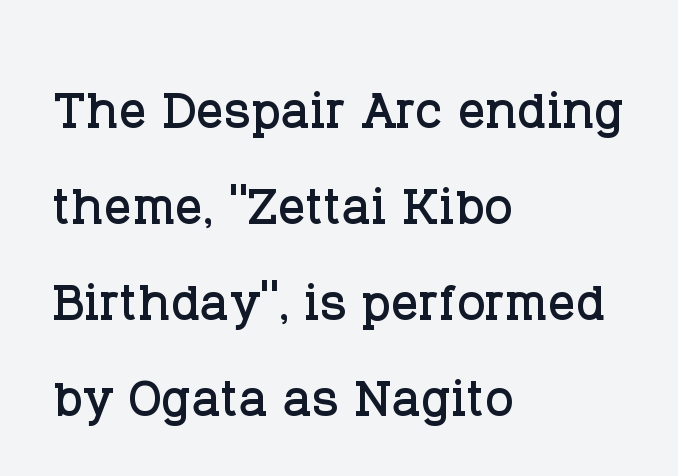
The image shows 68 px serif type, upright; set left-aligned, normal line spacing (1.41x), normal letter spacing, not underlined; low stroke contrast and a large x-height.
